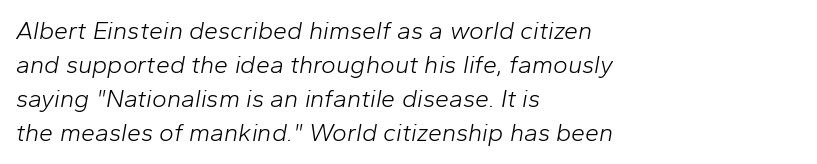
{"italic": "yes", "lean": "right", "slant_degrees": 10, "bold": "no", "underline": "no", "align": "left", "line_spacing": "normal", "line_spacing_ratio": 1.36, "letter_spacing": "normal", "letter_spacing_em": 0.0, "glyph_px": 25}
